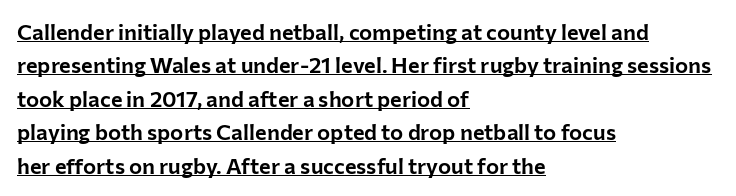
Does the copy run flush right? No — it runs flush left. Is there an underline? Yes — a line sits under the letters. Vertically, the passage feels balanced, rows spaced as you'd expect. Characters remain perfectly vertical along every line.
